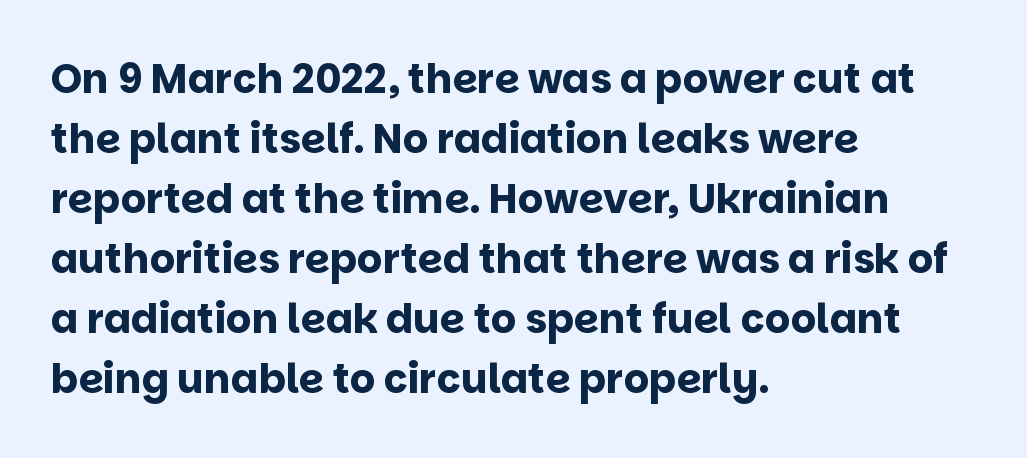
Q: Is the text bold? A: Yes.
Q: Is the text italic (slanted)? A: No, it is upright.
Q: Is the typeface a serif or a sans-serif typeface? A: Sans-serif.
Q: Is the text underlined? A: No.
Q: How is the paragraph aligned? A: Left-aligned.
Q: Is the spacing between letters normal or unusually wide? A: Normal.
Q: Is the spacing between lines tight, normal or loose? A: Normal.
Q: Width (condensed, normal, or wide)? A: Normal.
Q: Stroke contrast? A: Low.
Q: x-height? A: Large.
Q: Monospaced? A: No.
